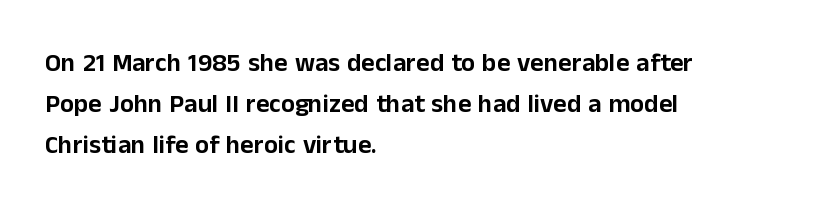
The image shows 26 px text type, upright; set left-aligned, normal line spacing (1.58x), normal letter spacing, not underlined.
